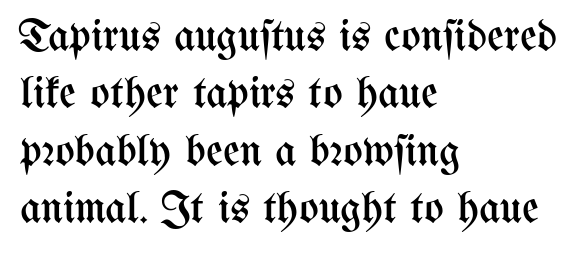
The type sits square on the baseline with zero lean. Normally led — the rows are evenly, conventionally spaced. Beneath every word, the page is bare. Standard letterfit; no display-style spreading of the glyphs. Bold? No — there's no thickening of the strokes.
